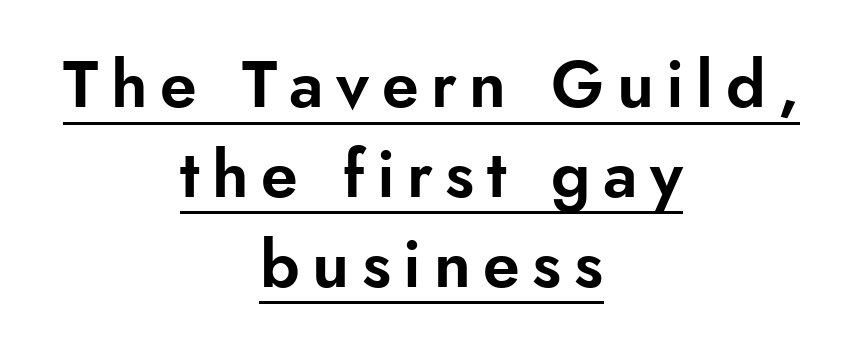
Q: Is the text italic (slanted)? A: No, it is upright.
Q: Is the typeface a serif or a sans-serif typeface? A: Sans-serif.
Q: Is the text underlined? A: Yes.
Q: How is the paragraph aligned? A: Centered.
Q: Is the spacing between lines tight, normal or loose? A: Normal.
Q: Width (condensed, normal, or wide)? A: Normal.
Q: Stroke contrast? A: Low.
Q: x-height? A: Small.
Q: Monospaced? A: No.
